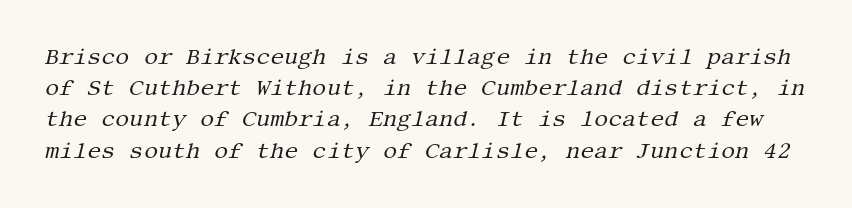
Q: Is the text bold? A: No.
Q: Is the text italic (slanted)? A: Yes, it leans right by about 13 degrees.
Q: Is the text underlined? A: No.
Q: Is the spacing between letters normal or unusually wide? A: Normal.
Q: Is the spacing between lines tight, normal or loose? A: Normal.
